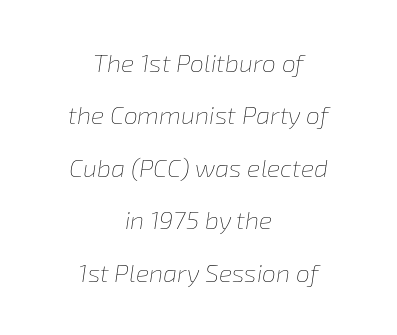
The image shows 25 px text type, italic (leaning right); set centered, loose line spacing (2.1x), normal letter spacing, not underlined.
